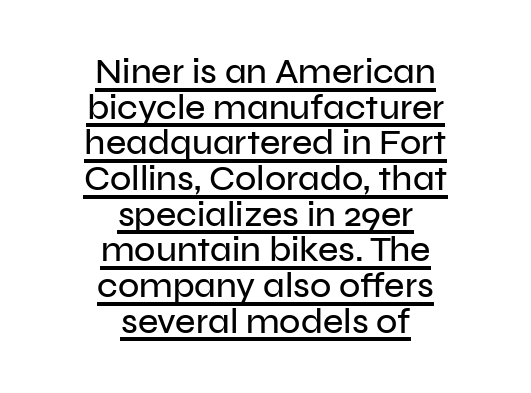
{"serif": "no", "italic": "no", "width": "normal", "stroke_contrast": "low", "x_height": "medium", "monospaced": "no", "underline": "yes", "align": "center", "line_spacing": "tight", "line_spacing_ratio": 1.02, "letter_spacing": "normal", "letter_spacing_em": 0.0, "glyph_px": 35}
